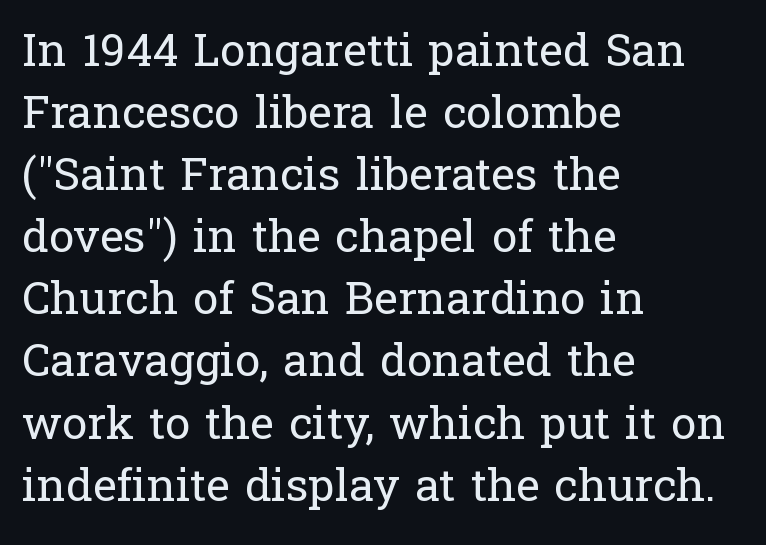
The image shows 45 px regular-weight serif type, upright; set left-aligned, normal line spacing (1.38x), normal letter spacing, not underlined; low stroke contrast and a medium x-height.
